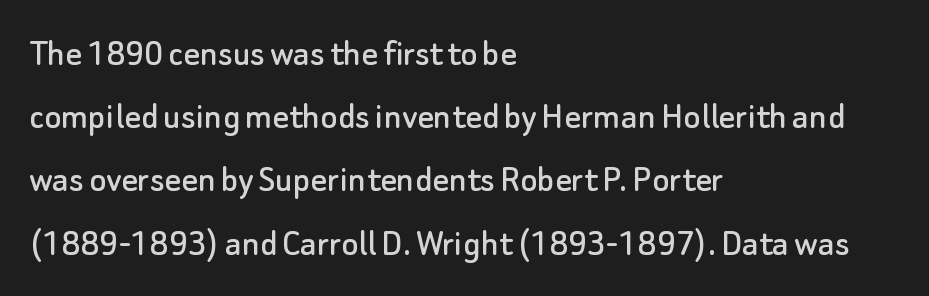
The image shows 40 px sans-serif type, upright; set left-aligned, normal line spacing (1.58x), normal letter spacing, not underlined; low stroke contrast and a small x-height.
